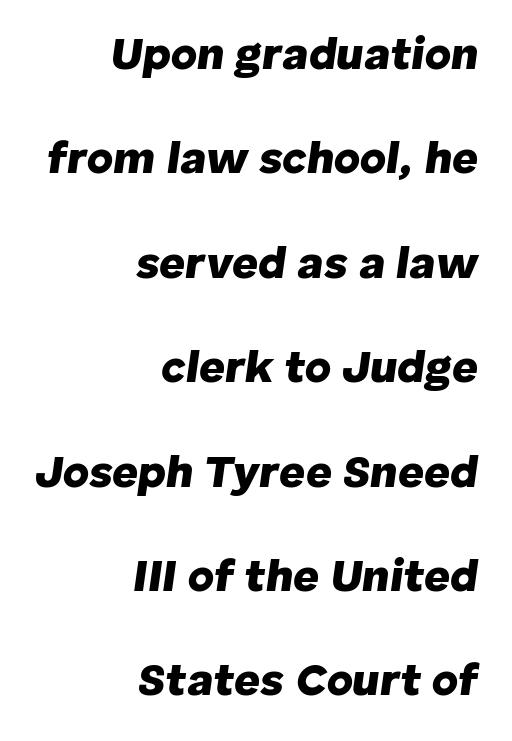
{"italic": "yes", "lean": "right", "slant_degrees": 8, "bold": "yes", "weight": "heavy", "width": "normal", "stroke_contrast": "low", "x_height": "medium", "monospaced": "no", "underline": "no", "align": "right", "line_spacing": "loose", "line_spacing_ratio": 2.32, "letter_spacing": "normal", "letter_spacing_em": 0.0, "glyph_px": 45}
